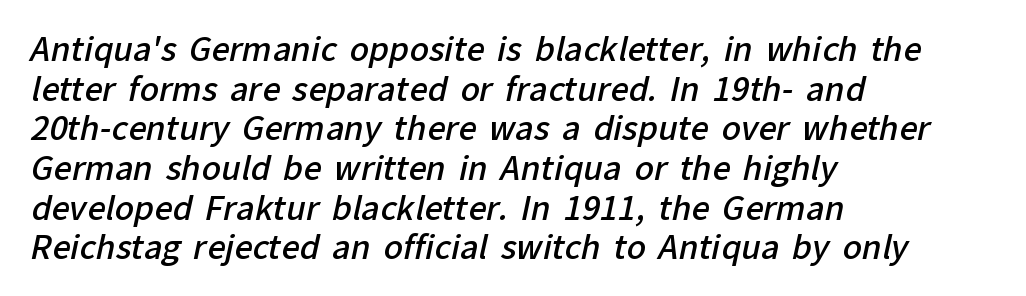
{"serif": "no", "bold": "semi", "weight": "semibold", "width": "normal", "stroke_contrast": "low", "x_height": "medium", "monospaced": "no", "underline": "no", "align": "left", "line_spacing_ratio": 1.24, "letter_spacing": "normal", "letter_spacing_em": 0.0, "glyph_px": 32}
